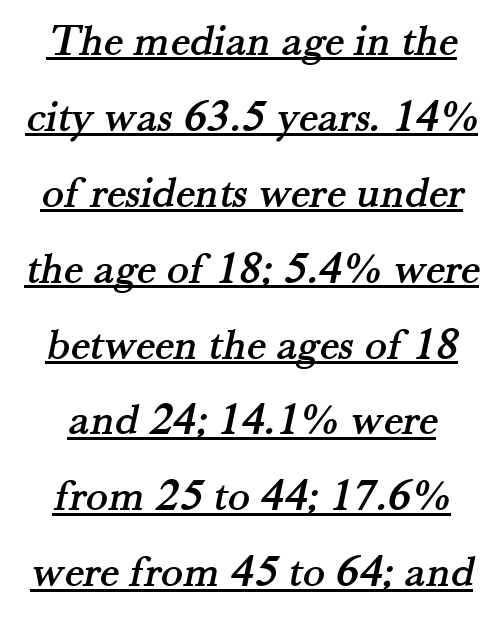
{"serif": "yes", "width": "normal", "stroke_contrast": "medium", "x_height": "small", "monospaced": "no", "underline": "yes", "line_spacing": "normal", "line_spacing_ratio": 1.65, "letter_spacing": "normal", "letter_spacing_em": 0.0, "glyph_px": 46}
